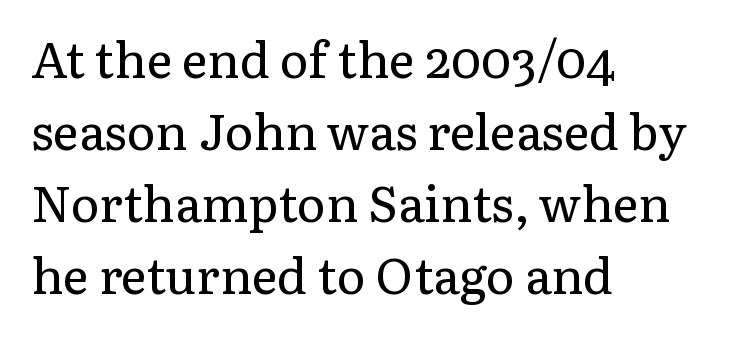
The image shows 49 px regular-weight serif type, upright; set left-aligned, normal line spacing (1.47x), normal letter spacing, not underlined; low stroke contrast and a medium x-height.
